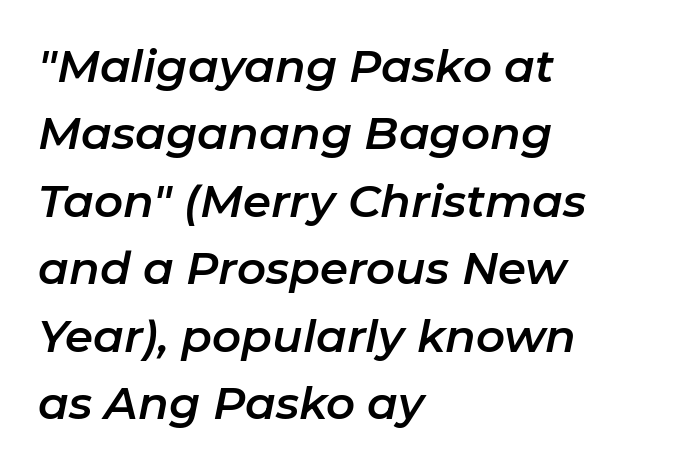
Q: Is the text italic (slanted)? A: Yes, it leans right by about 11 degrees.
Q: Is the text underlined? A: No.
Q: How is the paragraph aligned? A: Left-aligned.
Q: Is the spacing between letters normal or unusually wide? A: Normal.
Q: Is the spacing between lines tight, normal or loose? A: Normal.
Q: Width (condensed, normal, or wide)? A: Normal.
Q: Stroke contrast? A: Low.
Q: x-height? A: Medium.
Q: Monospaced? A: No.
